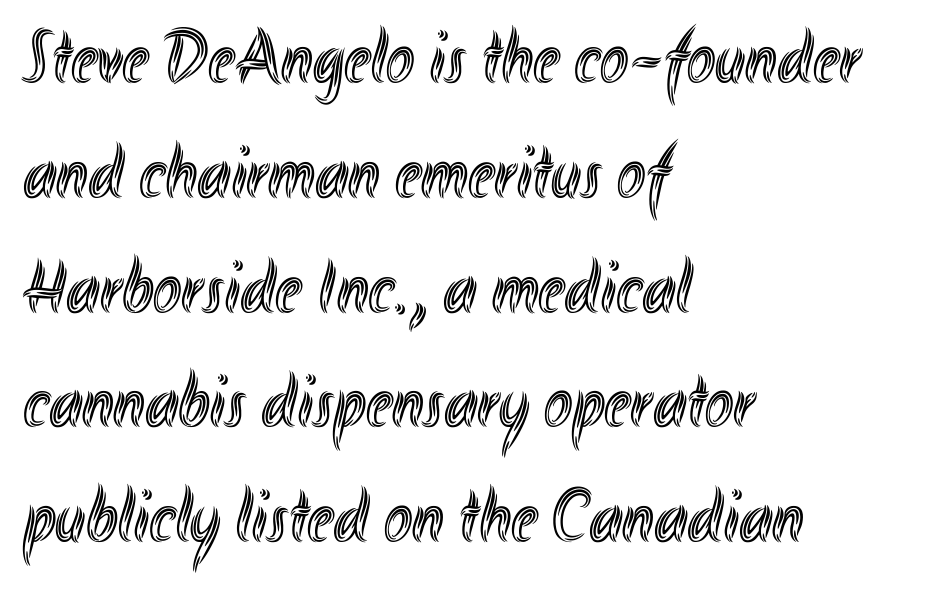
Q: Is the text italic (slanted)? A: Yes.
Q: Is the text underlined? A: No.
Q: How is the paragraph aligned? A: Left-aligned.
Q: Is the spacing between letters normal or unusually wide? A: Normal.
Q: Is the spacing between lines tight, normal or loose? A: Normal.
Q: Width (condensed, normal, or wide)? A: Condensed.
Q: x-height? A: Small.
Q: Monospaced? A: No.
